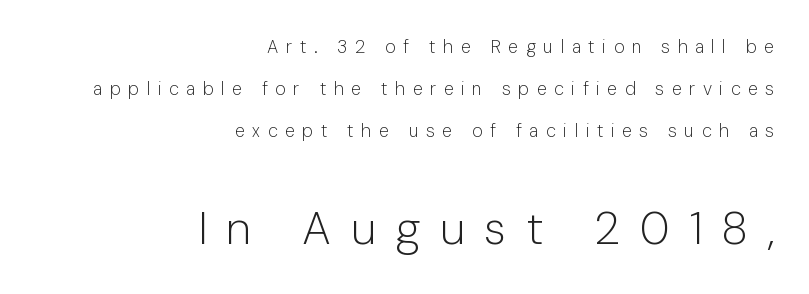
Between one letter and the next there's a generous, obvious gap. The passage is arranged like a letterhead date or caption credit — flush right. Think of a printed novel: that variable character pitch is what you see here. In terms of letterform style, serifs are entirely absent. The zone under the glyphs is completely vacant. The face used here appears at its bigger size in the lower chunk.
